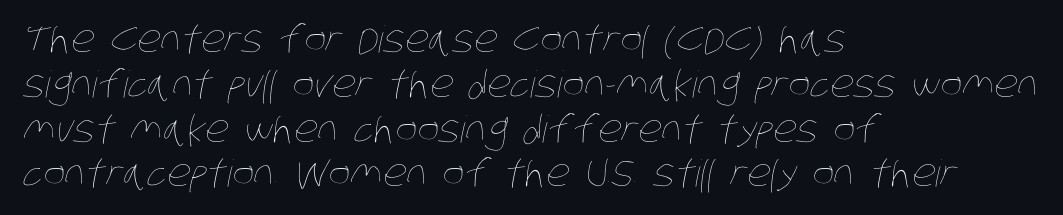
{"bold": "no", "weight": "thin", "width": "condensed", "stroke_contrast": "low", "x_height": "large", "monospaced": "no", "underline": "no", "align": "left", "line_spacing_ratio": 1.21, "letter_spacing": "normal", "letter_spacing_em": 0.0, "glyph_px": 37}
